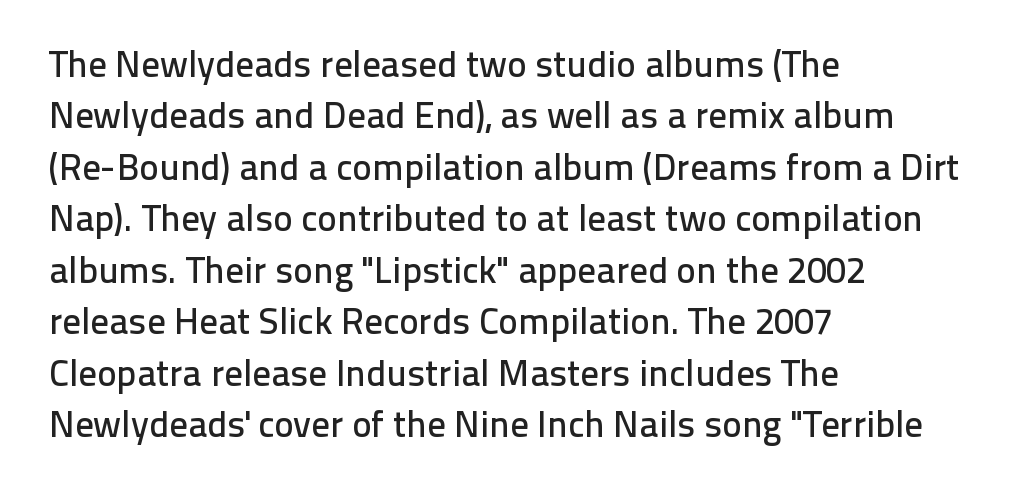
{"serif": "no", "italic": "no", "width": "normal", "stroke_contrast": "low", "x_height": "medium", "monospaced": "no", "underline": "no", "align": "left", "line_spacing": "normal", "line_spacing_ratio": 1.39, "letter_spacing": "normal", "letter_spacing_em": 0.0, "glyph_px": 37}
